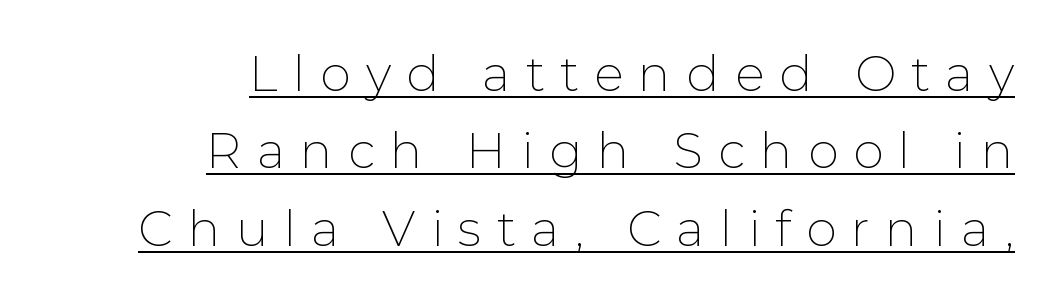
Q: Is the text bold? A: No.
Q: Is the text italic (slanted)? A: No, it is upright.
Q: Is the typeface a serif or a sans-serif typeface? A: Sans-serif.
Q: Is the text underlined? A: Yes.
Q: How is the paragraph aligned? A: Right-aligned.
Q: Is the spacing between letters normal or unusually wide? A: Unusually wide.
Q: Is the spacing between lines tight, normal or loose? A: Normal.
Q: Width (condensed, normal, or wide)? A: Normal.
Q: Stroke contrast? A: Low.
Q: x-height? A: Medium.
Q: Monospaced? A: No.
